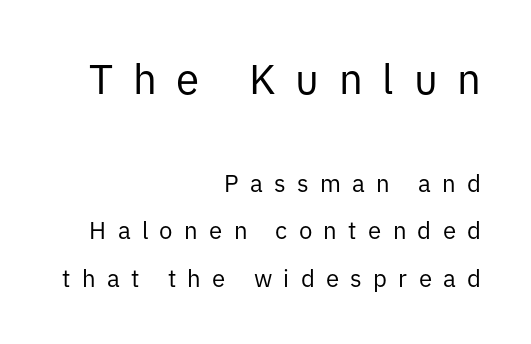
The image shows 42 px regular-weight sans-serif type, upright; set right-aligned, loose line spacing (1.98x), unusually wide letter spacing (+0.47 em), not underlined; the first (top) block is 1.75x larger; low stroke contrast and a medium x-height.
